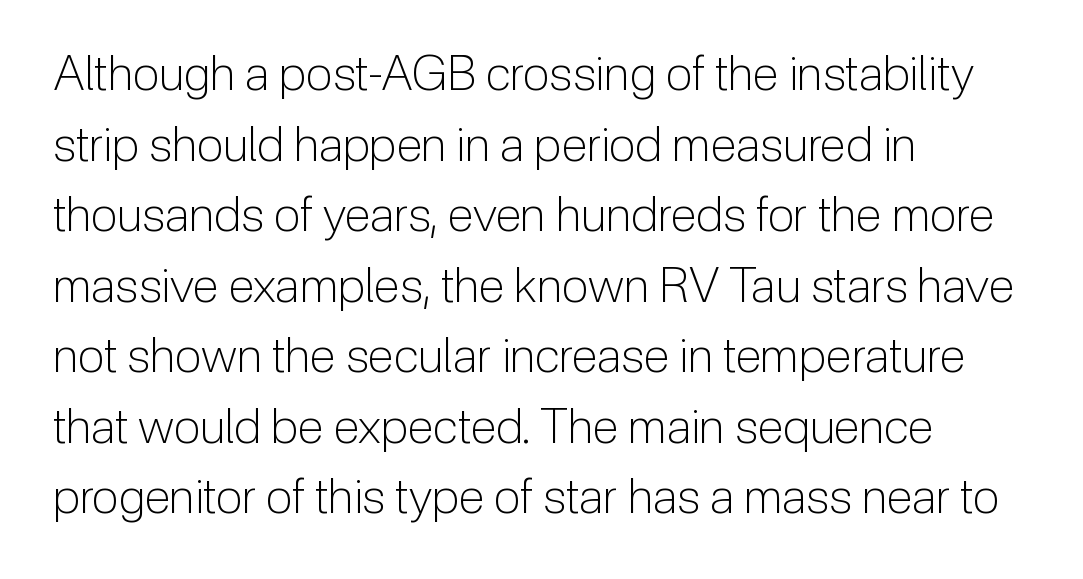
The image shows 48 px light sans-serif type, upright; set left-aligned, normal line spacing (1.47x), normal letter spacing, not underlined; low stroke contrast and a medium x-height.
